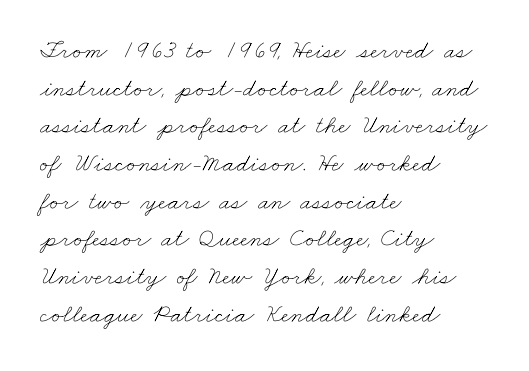
The image shows 26 px text type; set left-aligned, normal line spacing (1.45x), normal letter spacing, not underlined.
